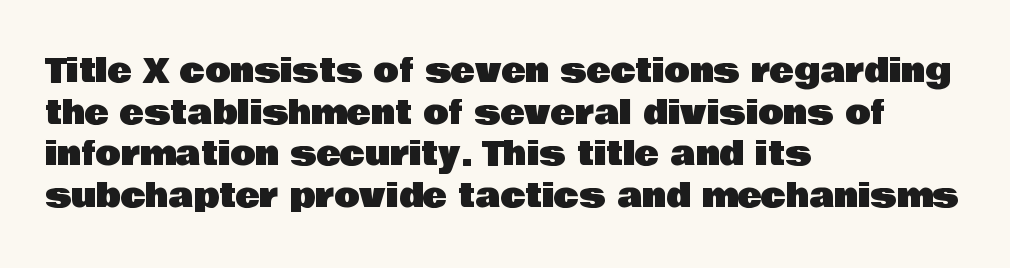
{"serif": "no", "italic": "no", "width": "normal", "stroke_contrast": "low", "x_height": "large", "monospaced": "no", "underline": "no", "align": "left", "line_spacing": "normal", "line_spacing_ratio": 1.26, "letter_spacing": "normal", "letter_spacing_em": 0.0, "glyph_px": 33}
